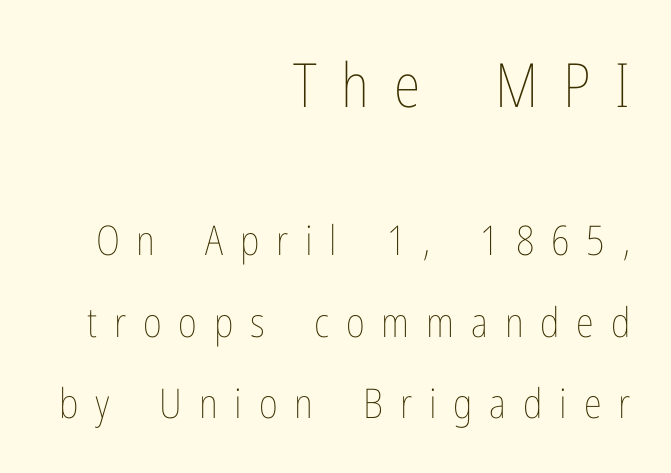
The passage shown is typed in a proportional face where columns would drift. You get the large type first, then a drop to smaller type. The paragraph shown leans on its right margin. What stands out about the letter spacing? Its width — letters are far apart. Quick note: not italic, upright.
